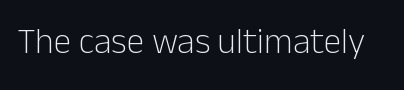
Q: Is the text bold? A: No.
Q: Is the text italic (slanted)? A: No, it is upright.
Q: Is the typeface a serif or a sans-serif typeface? A: Sans-serif.
Q: Is the text underlined? A: No.
Q: Is the spacing between letters normal or unusually wide? A: Normal.
Q: Width (condensed, normal, or wide)? A: Normal.
Q: Stroke contrast? A: Low.
Q: x-height? A: Medium.
Q: Monospaced? A: No.
